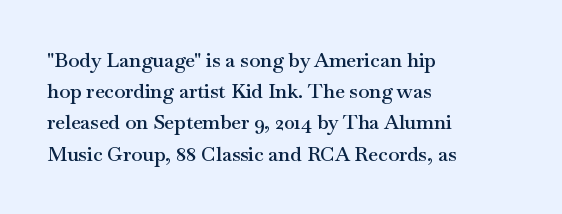
{"italic": "no", "bold": "semi", "underline": "no", "align": "left", "line_spacing": "normal", "line_spacing_ratio": 1.56, "letter_spacing": "normal", "letter_spacing_em": 0.0, "glyph_px": 20}
